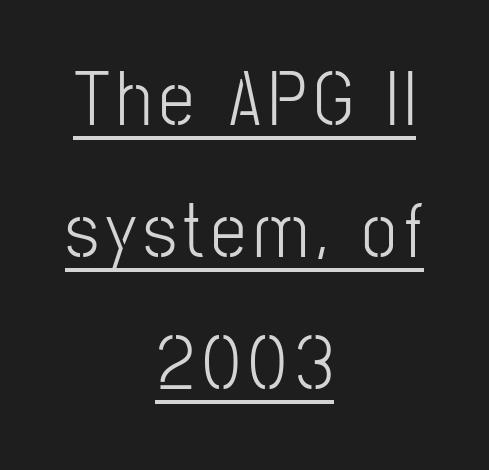
The rendering uses natural spacing where letterforms have individual widths. These characters rest on top of a visible drawn line. Casual observation: everything's sitting right in the middle. Leading matches the norm, producing a regular column.
